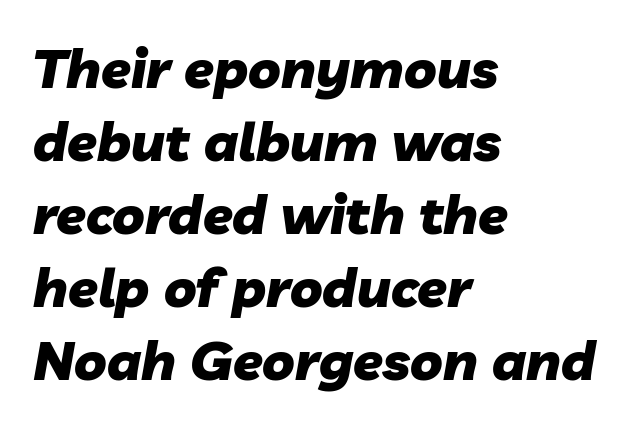
{"italic": "yes", "lean": "right", "slant_degrees": 10, "bold": "yes", "weight": "heavy", "width": "normal", "stroke_contrast": "low", "x_height": "medium", "monospaced": "no", "underline": "no", "align": "left", "line_spacing": "normal", "line_spacing_ratio": 1.35, "letter_spacing": "normal", "letter_spacing_em": 0.0, "glyph_px": 54}
